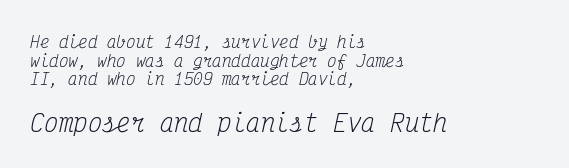
{"italic": "yes", "lean": "right", "slant_degrees": 12, "bold": "no", "underline": "no", "align": "left", "line_spacing_ratio": 1.16, "letter_spacing": "normal", "letter_spacing_em": 0.0, "larger_block": "second", "size_ratio": 1.5, "glyph_px": 24}
